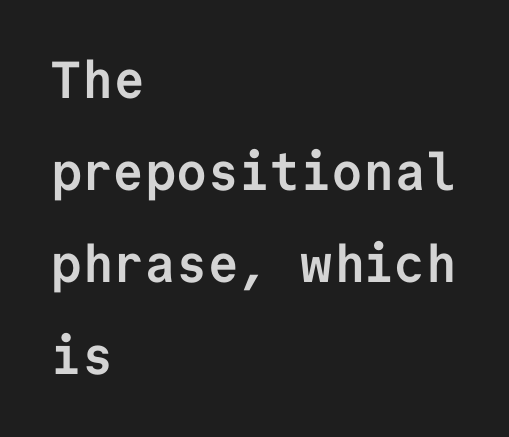
Q: Is the text bold? A: Yes.
Q: Is the text italic (slanted)? A: No, it is upright.
Q: Is the typeface a serif or a sans-serif typeface? A: Sans-serif.
Q: Is the text underlined? A: No.
Q: How is the paragraph aligned? A: Left-aligned.
Q: Is the spacing between letters normal or unusually wide? A: Normal.
Q: Width (condensed, normal, or wide)? A: Normal.
Q: Stroke contrast? A: Low.
Q: x-height? A: Medium.
Q: Monospaced? A: Yes.
